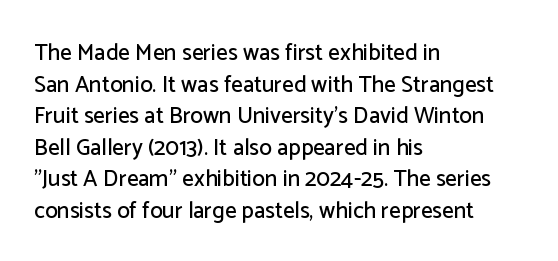
The image shows 23 px text type, upright; set left-aligned, normal line spacing (1.37x), normal letter spacing, not underlined.
